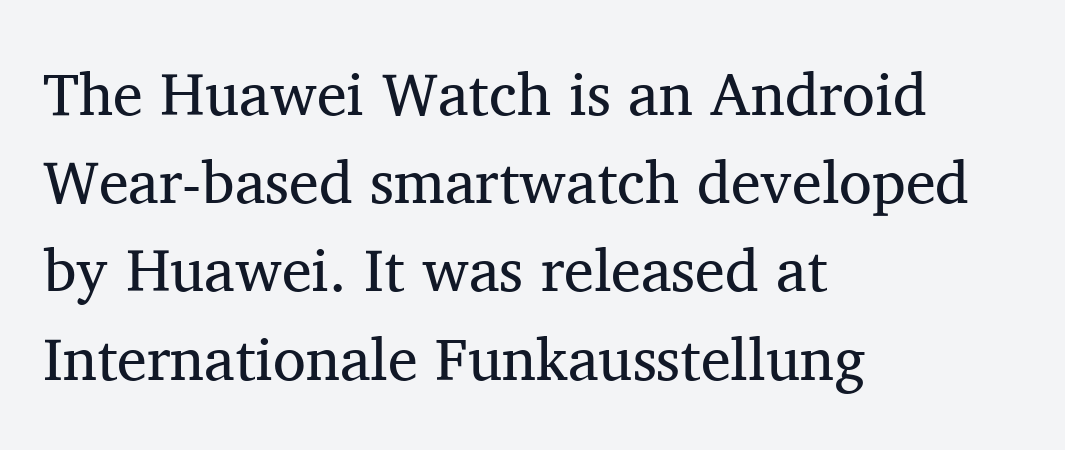
{"serif": "yes", "italic": "no", "bold": "no", "weight": "regular", "width": "normal", "stroke_contrast": "medium", "x_height": "medium", "monospaced": "no", "underline": "no", "align": "left", "line_spacing": "normal", "line_spacing_ratio": 1.47, "letter_spacing": "normal", "letter_spacing_em": 0.0, "glyph_px": 60}
